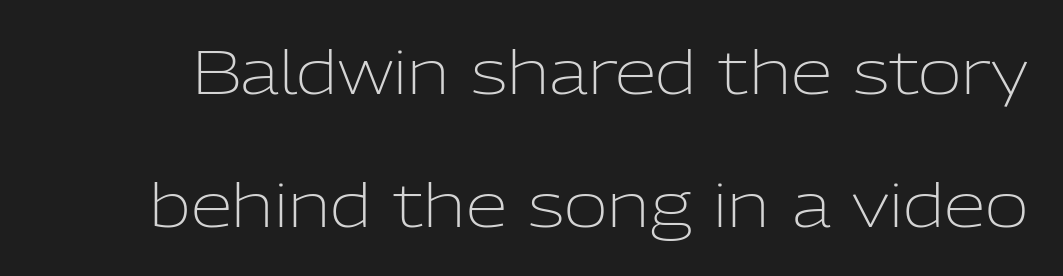
The image shows 60 px light sans-serif type, upright; set loose line spacing (2.21x), normal letter spacing, not underlined; low stroke contrast and a medium x-height.
